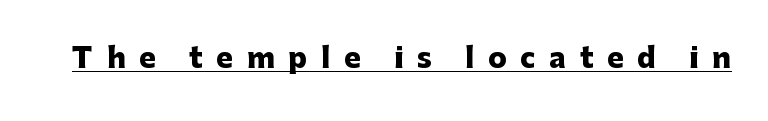
The lettering is marked with a stroke running underneath it. The typeface chosen for these lines omits serifs. Is the letter spacing exaggerated? Yes — the characters are pushed far apart. The letters advance in unequal steps, a hallmark of proportional type.
